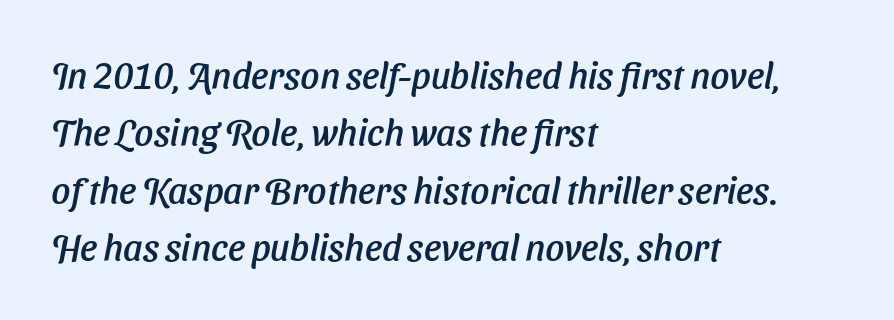
The passage shown is typed in a proportional face where columns would drift. Rendered with sloped, italic letterforms. The rows are spaced the way most documents space them. The area under the type is left untouched. A typesetter would call this zero additional tracking.
